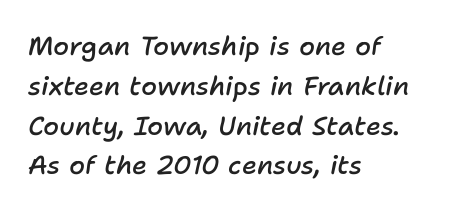
It's the slanting kind of type. In terms of letterspacing, this is plain default setting. Anything drawn beneath the words? Only blank space. Does the weight exceed regular? Yes, but only to semibold. Leading: standard.
